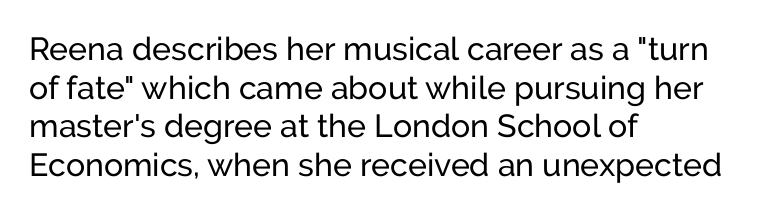
{"serif": "no", "italic": "no", "bold": "no", "weight": "regular", "width": "normal", "stroke_contrast": "low", "x_height": "medium", "monospaced": "no", "underline": "no", "align": "left", "line_spacing_ratio": 1.21, "letter_spacing": "normal", "letter_spacing_em": 0.0, "glyph_px": 32}
